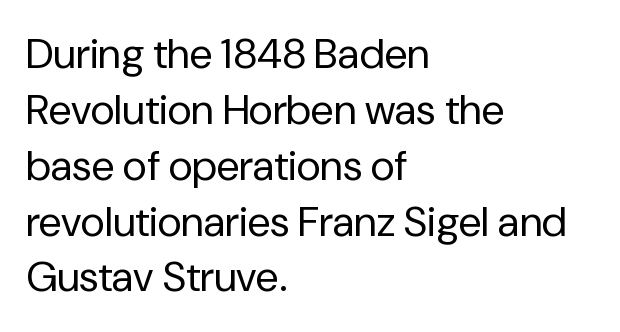
{"serif": "no", "italic": "no", "bold": "no", "weight": "regular", "width": "normal", "stroke_contrast": "low", "x_height": "medium", "monospaced": "no", "underline": "no", "align": "left", "line_spacing": "normal", "line_spacing_ratio": 1.33, "letter_spacing": "normal", "letter_spacing_em": 0.0, "glyph_px": 42}
